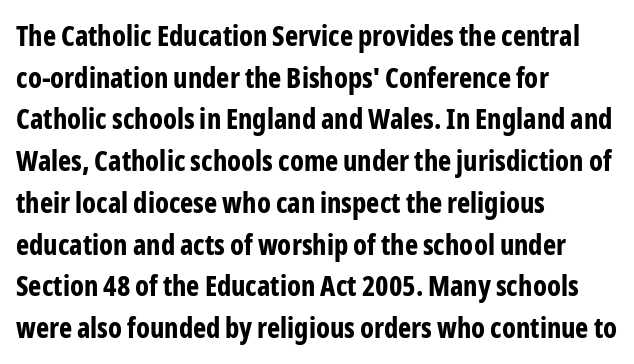
A student would call this left alignment; a typographer would say flush left, rag right. Quick note: underline off. The gaps between neighbouring characters are ordinary and unremarkable. Ascenders rise straight up at ninety degrees.
